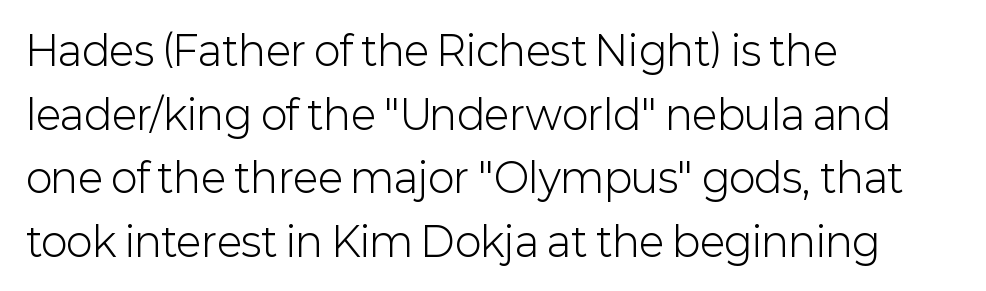
The image shows 40 px light sans-serif type, upright; set left-aligned, normal line spacing (1.59x), normal letter spacing, not underlined; low stroke contrast and a medium x-height.
